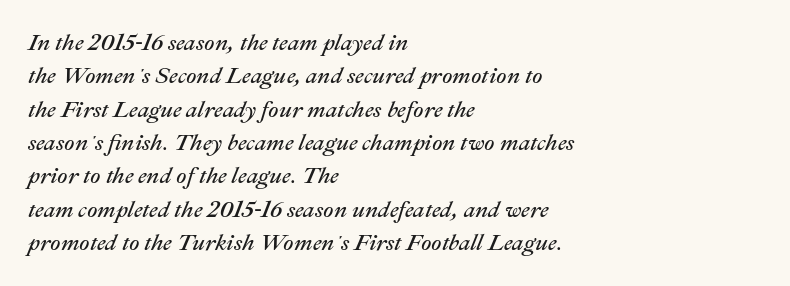
Heft: none added — not bold. Yep, that's italic — everything's leaning. Notice how descenders clear the ascenders below comfortably — that's standard leading. Teacher's note: observe the even left margin — that is flush-left alignment. Clear beneath every line of the passage.
